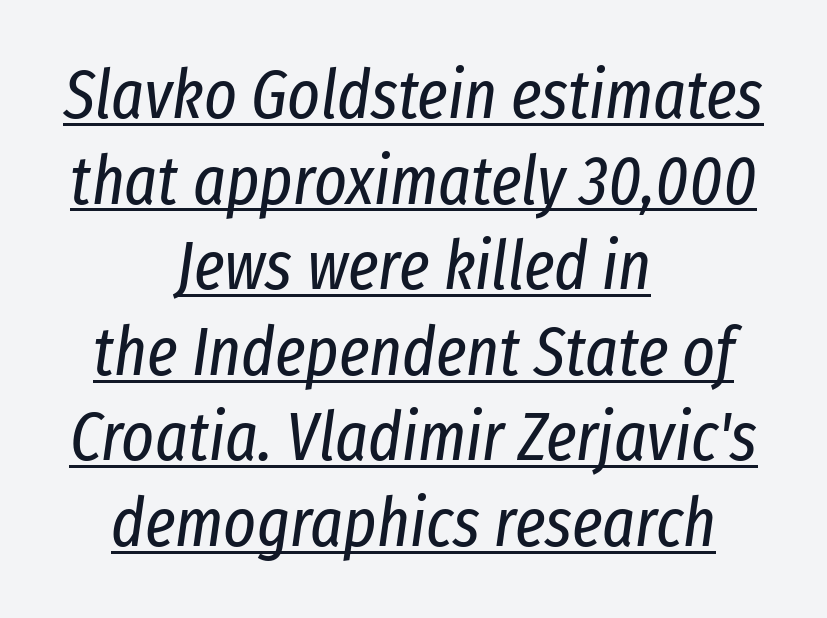
{"italic": "yes", "lean": "right", "slant_degrees": 8, "bold": "no", "weight": "regular", "width": "condensed", "stroke_contrast": "low", "x_height": "medium", "monospaced": "no", "underline": "yes", "align": "center", "line_spacing_ratio": 1.24, "letter_spacing": "normal", "letter_spacing_em": 0.0, "glyph_px": 69}
